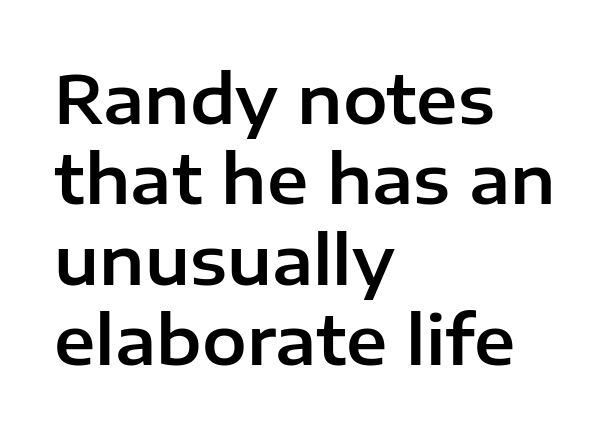
The image shows 67 px sans-serif type, upright; set left-aligned, line spacing 1.2x, normal letter spacing, not underlined; low stroke contrast and a medium x-height.
